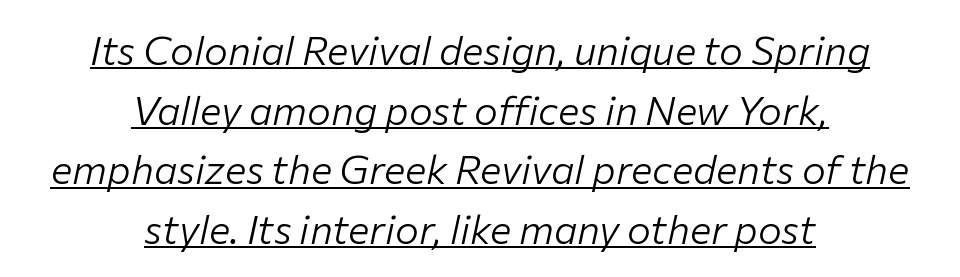
The image shows 40 px light type, italic (leaning right); set centered, normal line spacing (1.49x), normal letter spacing, underlined; low stroke contrast and a medium x-height.
